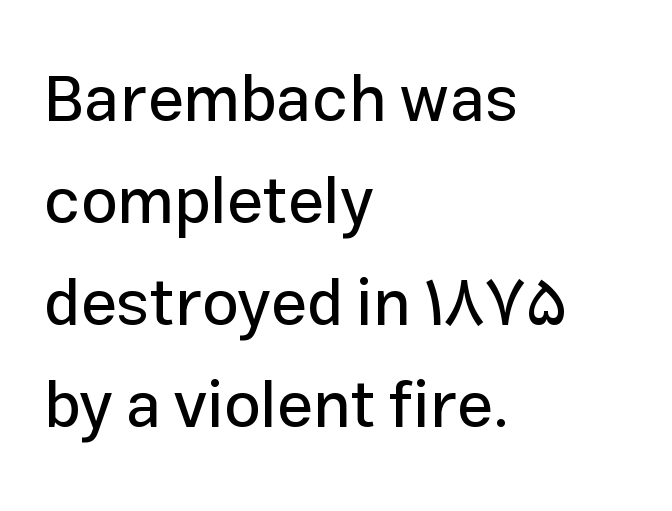
The image shows 65 px sans-serif type, upright; set left-aligned, normal line spacing (1.57x), normal letter spacing, not underlined; low stroke contrast and a medium x-height.
